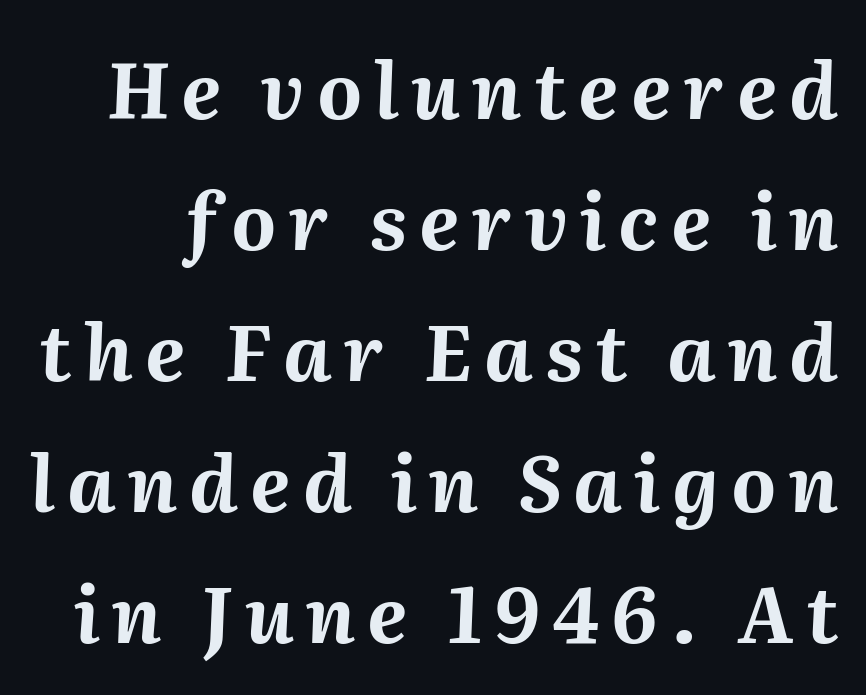
The image shows 77 px bold type, italic (leaning right); set normal line spacing (1.7x), not underlined; medium stroke contrast and a medium x-height.
